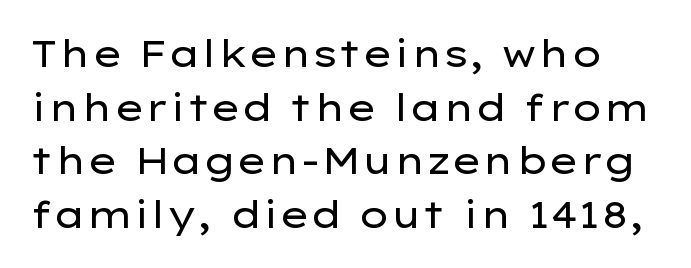
{"serif": "no", "italic": "no", "bold": "no", "weight": "regular", "width": "wide", "stroke_contrast": "low", "x_height": "medium", "monospaced": "no", "underline": "no", "line_spacing": "normal", "line_spacing_ratio": 1.45, "letter_spacing": "normal", "letter_spacing_em": 0.0, "glyph_px": 37}
